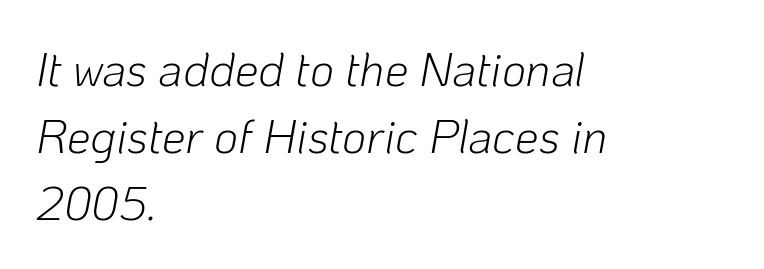
The words here are not underlined. Line starts are locked; line ends wander. Is this a fixed-width face? No — the glyphs have proportional, varying widths. Honestly, the letter spacing is just normal — you wouldn't notice it. Is the stroke heavy? The answer is a plain regular-or-lighter. Horizontal bands of white between lines are of average thickness.
